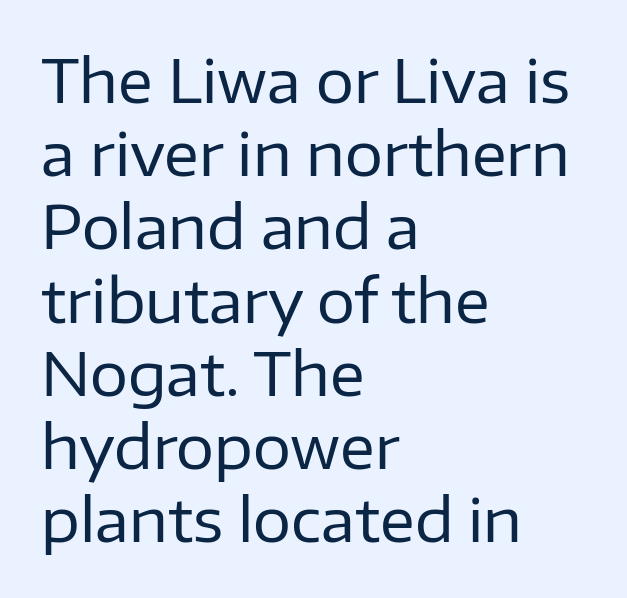
{"serif": "no", "italic": "no", "bold": "no", "weight": "regular", "width": "normal", "stroke_contrast": "low", "x_height": "medium", "monospaced": "no", "underline": "no", "align": "left", "line_spacing_ratio": 1.22, "letter_spacing": "normal", "letter_spacing_em": 0.0, "glyph_px": 60}
